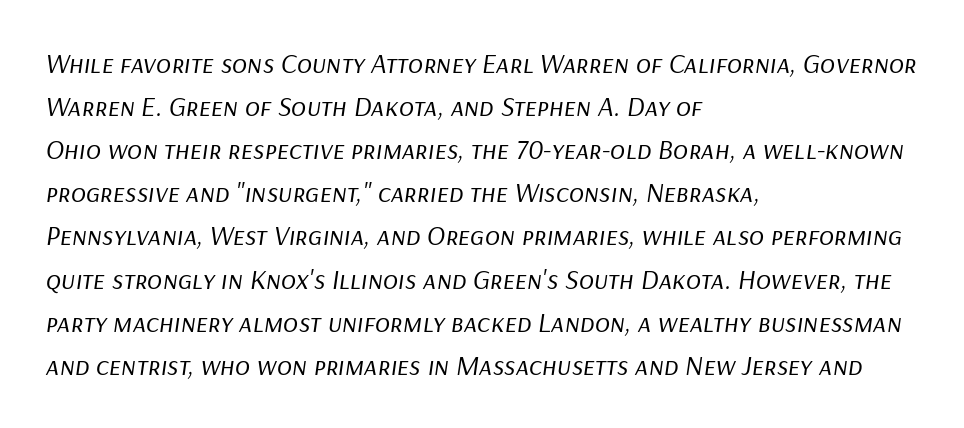
Q: Is the text bold? A: No.
Q: Is the text italic (slanted)? A: Yes, it leans right by about 9 degrees.
Q: Is the text underlined? A: No.
Q: How is the paragraph aligned? A: Left-aligned.
Q: Is the spacing between letters normal or unusually wide? A: Normal.
Q: Is the spacing between lines tight, normal or loose? A: Normal.
Q: Width (condensed, normal, or wide)? A: Normal.
Q: Stroke contrast? A: Low.
Q: x-height? A: Medium.
Q: Monospaced? A: No.
